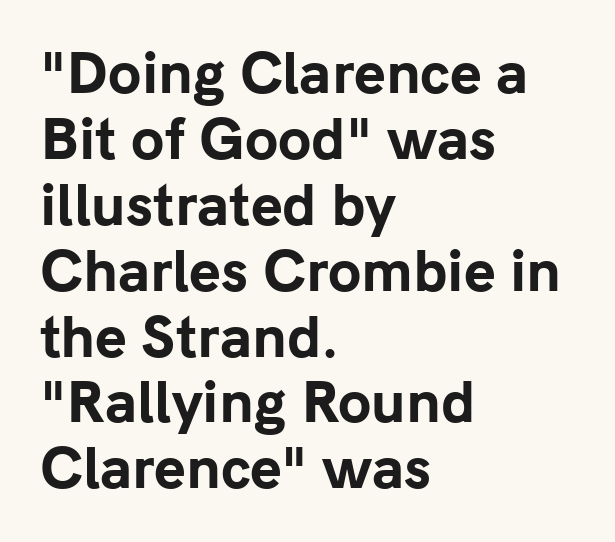
Q: Is the text bold? A: Yes.
Q: Is the text italic (slanted)? A: No, it is upright.
Q: Is the typeface a serif or a sans-serif typeface? A: Sans-serif.
Q: Is the text underlined? A: No.
Q: How is the paragraph aligned? A: Left-aligned.
Q: Is the spacing between letters normal or unusually wide? A: Normal.
Q: Width (condensed, normal, or wide)? A: Normal.
Q: Stroke contrast? A: Low.
Q: x-height? A: Medium.
Q: Monospaced? A: No.
